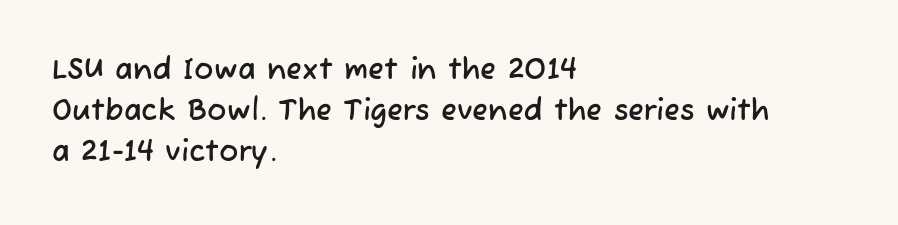
{"serif": "no", "width": "normal", "stroke_contrast": "low", "x_height": "medium", "monospaced": "no", "underline": "no", "align": "left", "line_spacing": "normal", "line_spacing_ratio": 1.42, "letter_spacing": "normal", "letter_spacing_em": 0.0, "glyph_px": 29}
